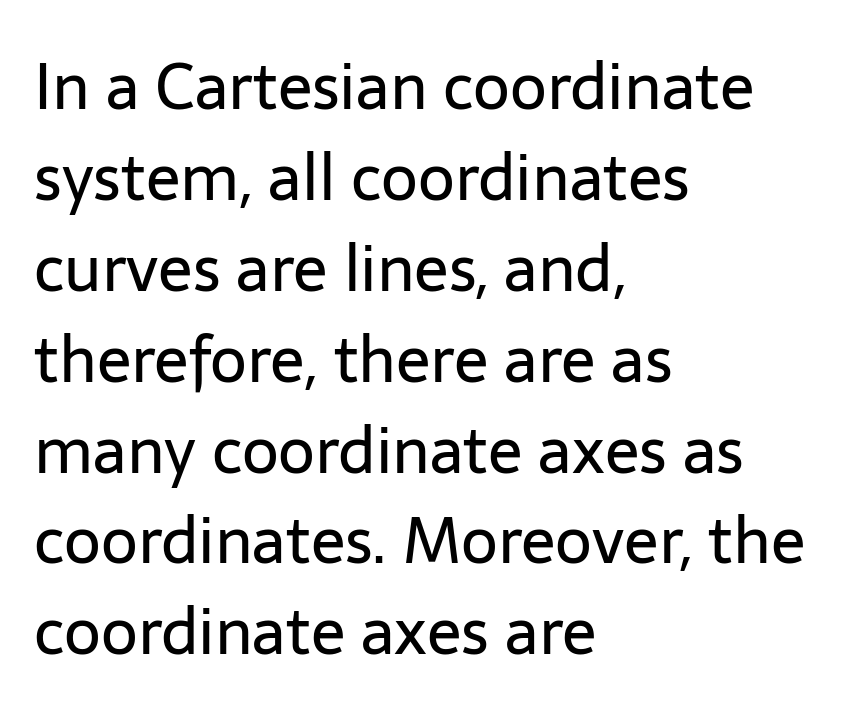
Q: Is the text bold? A: No.
Q: Is the text italic (slanted)? A: No, it is upright.
Q: Is the typeface a serif or a sans-serif typeface? A: Sans-serif.
Q: Is the text underlined? A: No.
Q: How is the paragraph aligned? A: Left-aligned.
Q: Is the spacing between letters normal or unusually wide? A: Normal.
Q: Is the spacing between lines tight, normal or loose? A: Normal.
Q: Width (condensed, normal, or wide)? A: Normal.
Q: Stroke contrast? A: Low.
Q: x-height? A: Medium.
Q: Monospaced? A: No.
